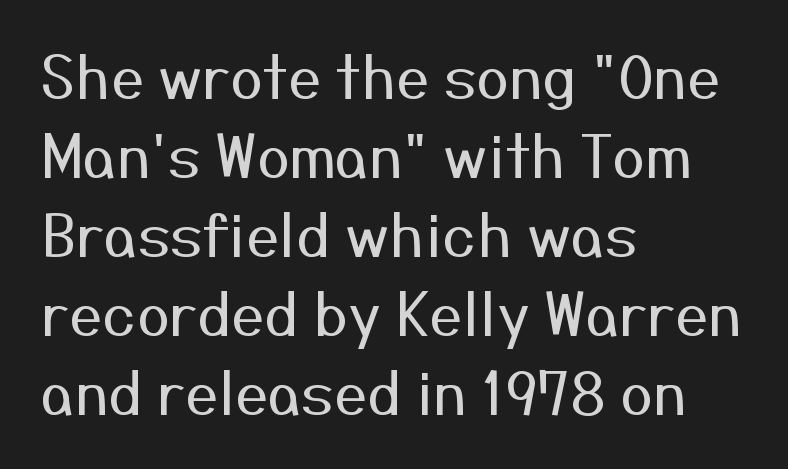
The rendering anchors every line to the left-hand side. The rows are spaced the way most documents space them. Character widths vary here, with narrow letters taking less room than wide ones. The rendering keeps characters at their native spacing. Each letter's strokes conclude bluntly, with no projecting serifs. Posture: upright roman.
